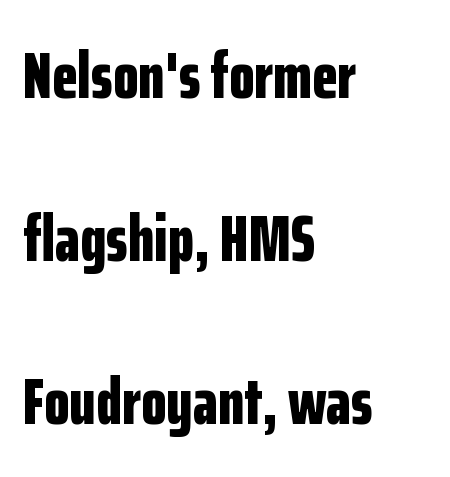
Q: Is the text bold? A: Yes.
Q: Is the text italic (slanted)? A: No, it is upright.
Q: Is the typeface a serif or a sans-serif typeface? A: Sans-serif.
Q: Is the text underlined? A: No.
Q: How is the paragraph aligned? A: Left-aligned.
Q: Is the spacing between letters normal or unusually wide? A: Normal.
Q: Is the spacing between lines tight, normal or loose? A: Loose.
Q: Width (condensed, normal, or wide)? A: Condensed.
Q: Stroke contrast? A: Low.
Q: x-height? A: Medium.
Q: Monospaced? A: No.
